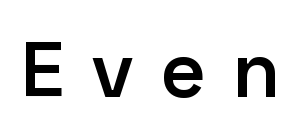
Q: Is the text bold? A: Semi-bold.
Q: Is the text italic (slanted)? A: No, it is upright.
Q: Is the typeface a serif or a sans-serif typeface? A: Sans-serif.
Q: Is the text underlined? A: No.
Q: Is the spacing between letters normal or unusually wide? A: Unusually wide.
Q: Width (condensed, normal, or wide)? A: Normal.
Q: Stroke contrast? A: Low.
Q: x-height? A: Medium.
Q: Monospaced? A: No.
